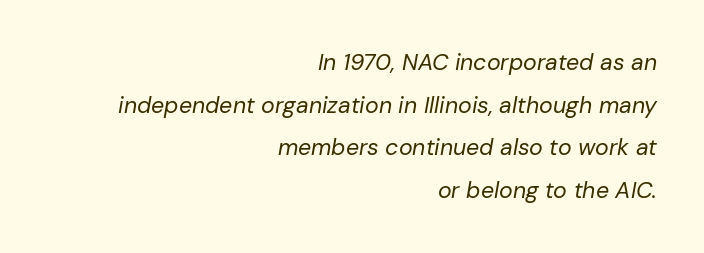
The image shows 23 px text type, italic (leaning right); set right-aligned, line spacing 1.85x, normal letter spacing, not underlined.
